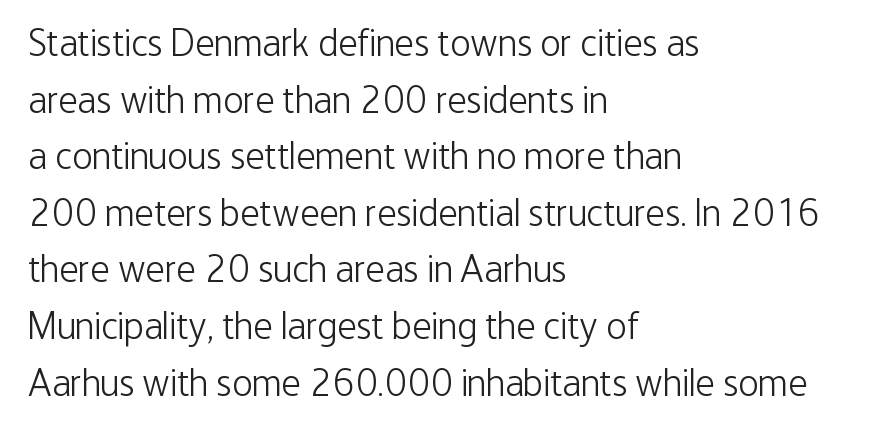
The image shows 38 px light, condensed sans-serif type, upright; set left-aligned, normal line spacing (1.49x), normal letter spacing, not underlined; low stroke contrast and a medium x-height.
